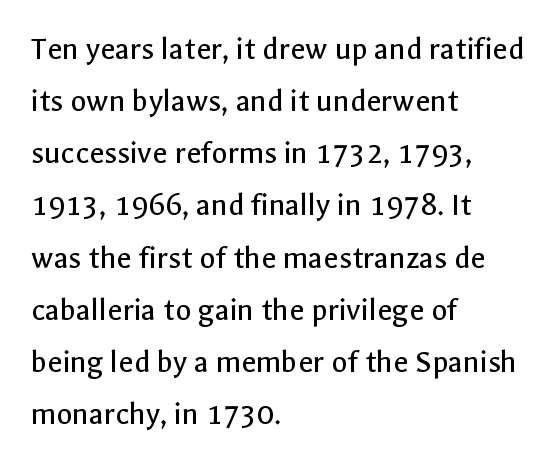
{"serif": "no", "italic": "no", "bold": "no", "weight": "regular", "width": "normal", "x_height": "medium", "monospaced": "no", "underline": "no", "align": "left", "line_spacing": "normal", "line_spacing_ratio": 1.58, "letter_spacing": "normal", "letter_spacing_em": 0.0, "glyph_px": 33}
